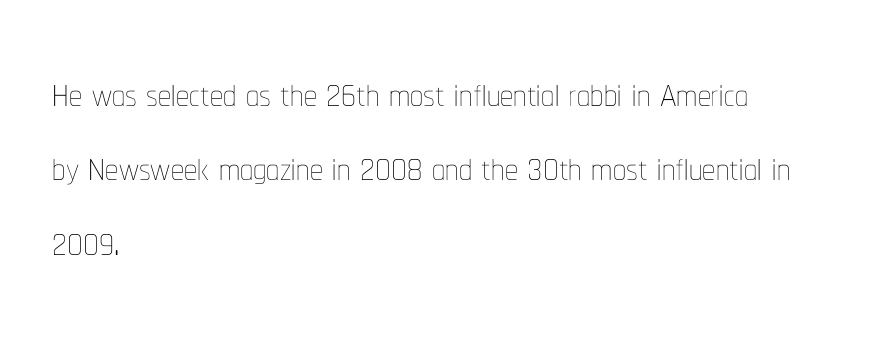
The image shows 52 px thin, condensed type, upright; set left-aligned, normal line spacing (1.43x), normal letter spacing, not underlined; low stroke contrast and a medium x-height.
